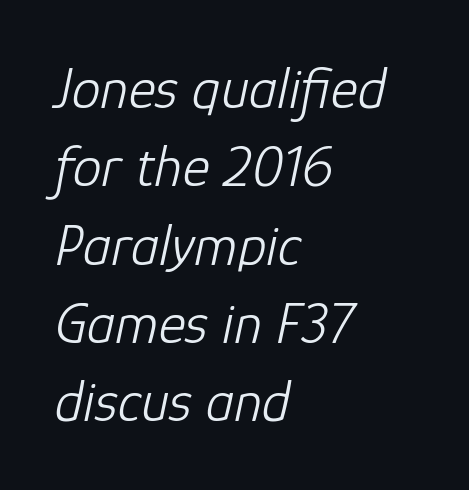
Default kerning and tracking; the words read as compact shapes. The strokes are not fattened; the text isn't bold. Designer's note — italics engaged. The glyphs are unaccompanied by any horizontal stroke below them. Spacing verdict: proportional, widths tailored to each character.
